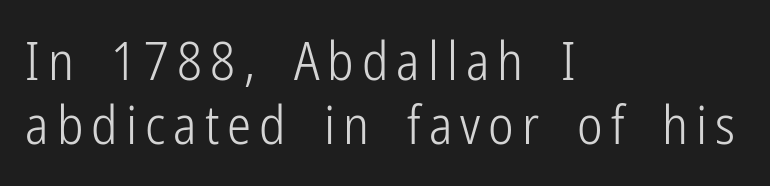
The image shows 54 px light, condensed sans-serif type, upright; set left-aligned, line spacing 1.19x, not underlined; low stroke contrast and a medium x-height.
